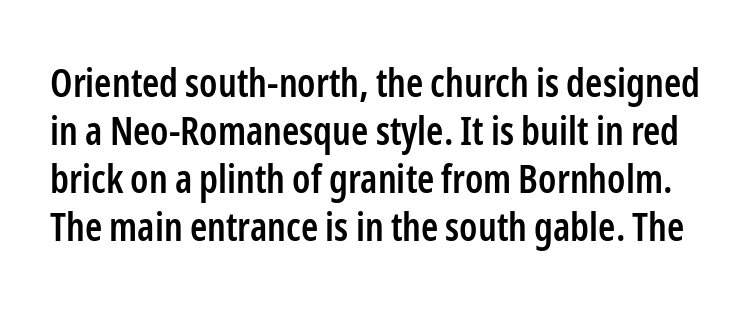
The image shows 39 px semibold, condensed sans-serif type, upright; set line spacing 1.23x, normal letter spacing, not underlined; low stroke contrast and a medium x-height.
